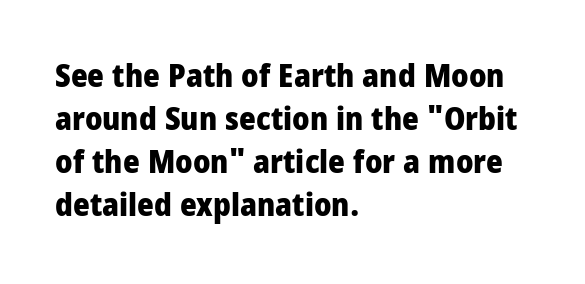
{"serif": "no", "italic": "no", "bold": "yes", "weight": "heavy", "width": "condensed", "stroke_contrast": "low", "x_height": "large", "monospaced": "no", "underline": "no", "align": "left", "line_spacing": "normal", "line_spacing_ratio": 1.34, "letter_spacing": "normal", "letter_spacing_em": 0.0, "glyph_px": 32}
